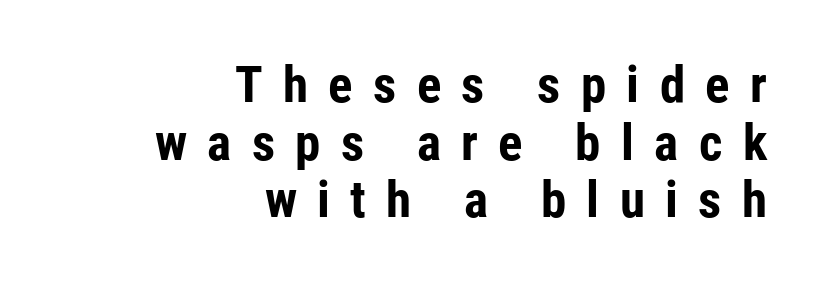
The image shows 51 px bold, condensed sans-serif type, upright; set right-aligned, tight line spacing (1.13x), unusually wide letter spacing (+0.4 em), not underlined; low stroke contrast and a medium x-height.
